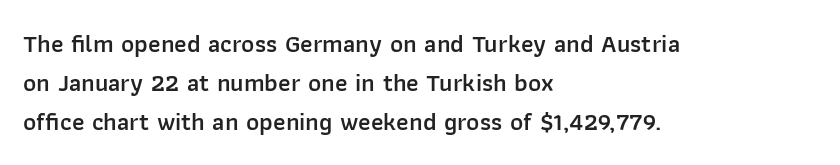
Nope, not italic — everything's standing straight. Semibold letterforms, between regular and bold. A typesetter would call this leading conventional body-copy spacing. Any mark beneath the type? The region is blank. The rendering anchors every line to the left-hand side. Letter spacing: default.
